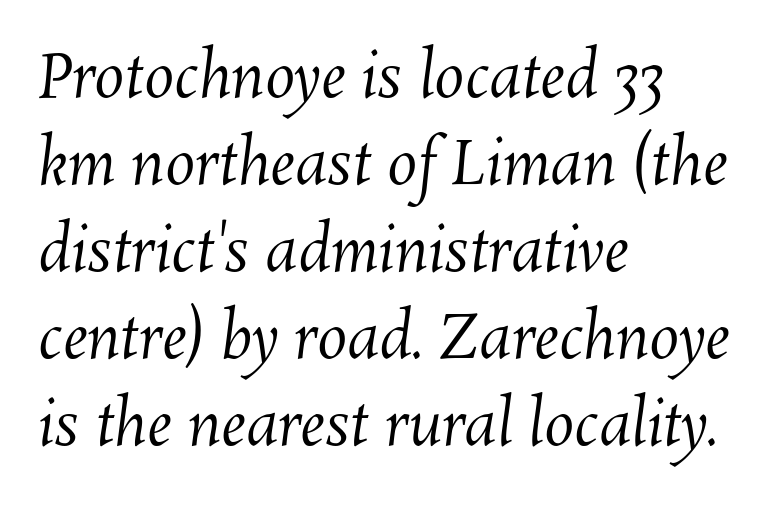
The image shows 60 px regular-weight type; set left-aligned, normal line spacing (1.45x), normal letter spacing, not underlined; medium stroke contrast and a medium x-height.
